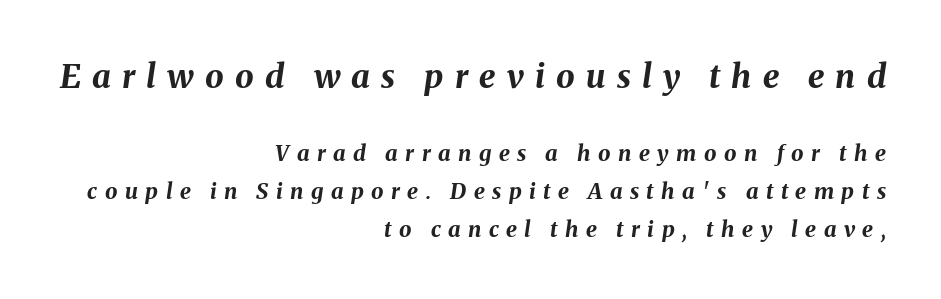
Q: Is the text bold? A: Yes.
Q: Is the text italic (slanted)? A: Yes, it leans right by about 8 degrees.
Q: Is the text underlined? A: No.
Q: How is the paragraph aligned? A: Right-aligned.
Q: Is the spacing between letters normal or unusually wide? A: Unusually wide.
Q: Which block of text is set in a larger size, the first (top) or the second (bottom)? A: The first (top) one.
Q: Width (condensed, normal, or wide)? A: Normal.
Q: Stroke contrast? A: Medium.
Q: x-height? A: Medium.
Q: Monospaced? A: No.
